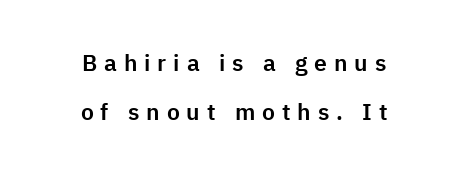
Q: Is the text italic (slanted)? A: No, it is upright.
Q: Is the text underlined? A: No.
Q: How is the paragraph aligned? A: Centered.
Q: Is the spacing between letters normal or unusually wide? A: Unusually wide.
Q: Is the spacing between lines tight, normal or loose? A: Loose.
